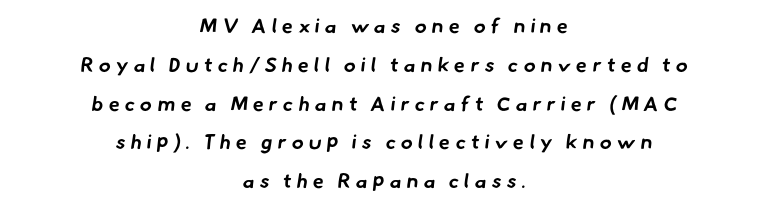
The image shows 20 px bold type; set centered, loose line spacing (1.94x), unusually wide letter spacing (+0.26 em), not underlined.
